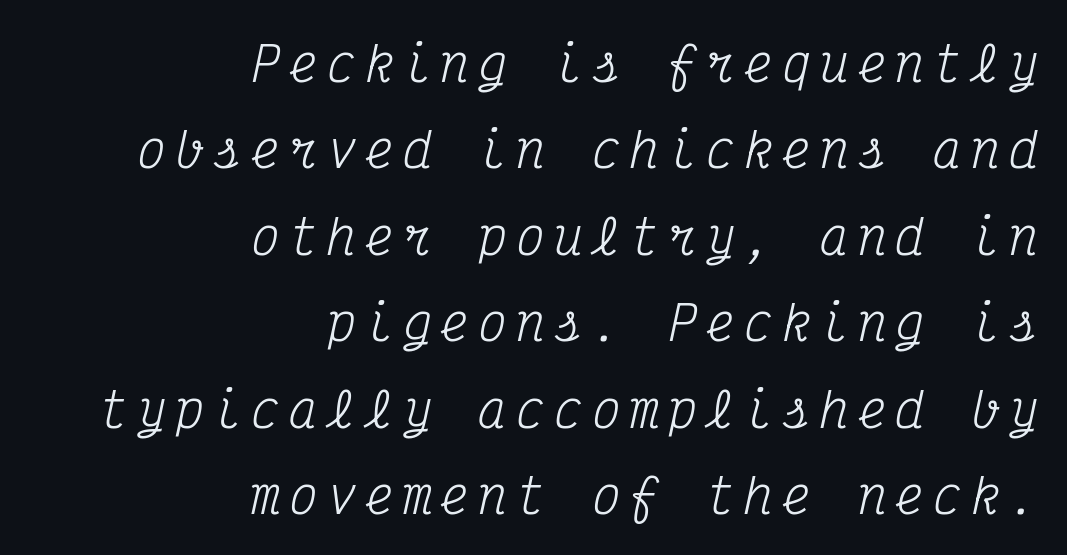
Q: Is the text bold? A: No.
Q: Is the text italic (slanted)? A: Yes, it leans right by about 12 degrees.
Q: Is the typeface a serif or a sans-serif typeface? A: Serif.
Q: Is the text underlined? A: No.
Q: How is the paragraph aligned? A: Right-aligned.
Q: Width (condensed, normal, or wide)? A: Condensed.
Q: Stroke contrast? A: Medium.
Q: x-height? A: Medium.
Q: Monospaced? A: Yes.
